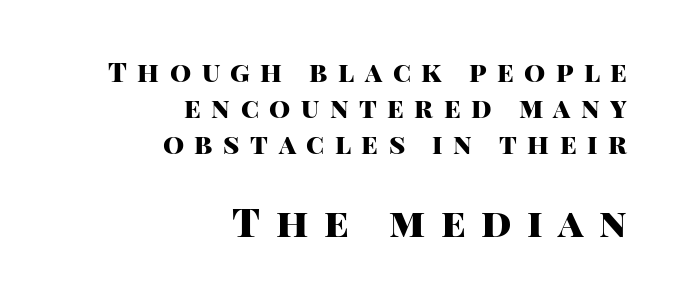
The image shows 40 px heavy sans-serif type, upright; set right-aligned, normal line spacing (1.34x), unusually wide letter spacing (+0.39 em), not underlined; the second (bottom) block is 1.48x larger; high stroke contrast and a large x-height.
